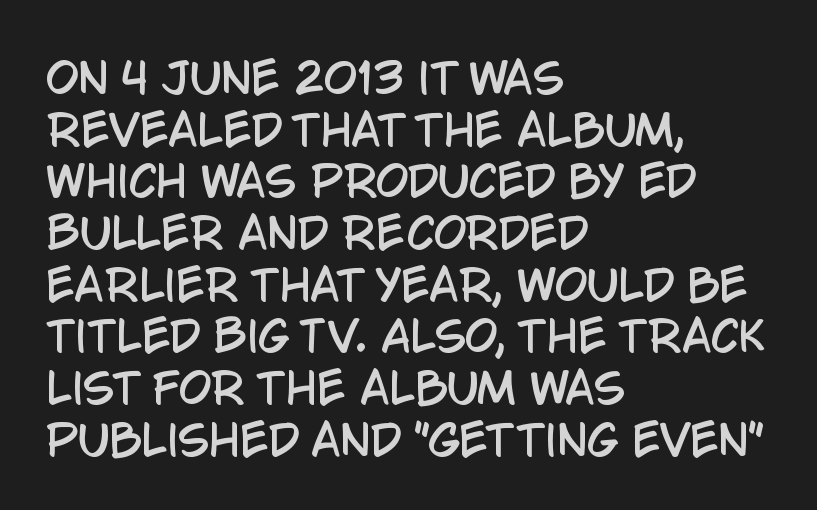
You could not count columns in this text — the font is proportionally spaced. Does extra space separate the letters? No, they use regular spacing. Observe the absence of serifs on each vertical stroke in this sample. This rendering uses left alignment, leaving the right contour irregular. Tall strokes in this sample are plumb rather than angled.
